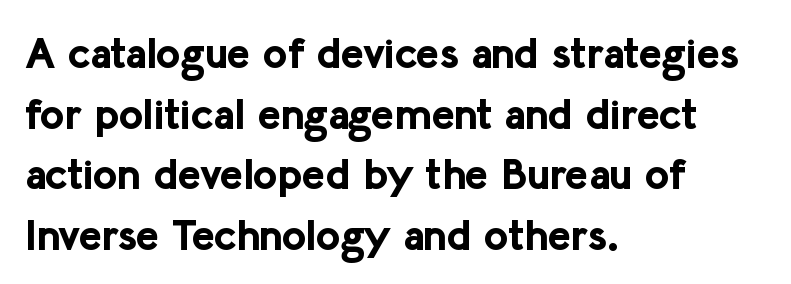
The image shows 43 px bold sans-serif type, upright; set left-aligned, normal line spacing (1.41x), normal letter spacing, not underlined; low stroke contrast and a medium x-height.
